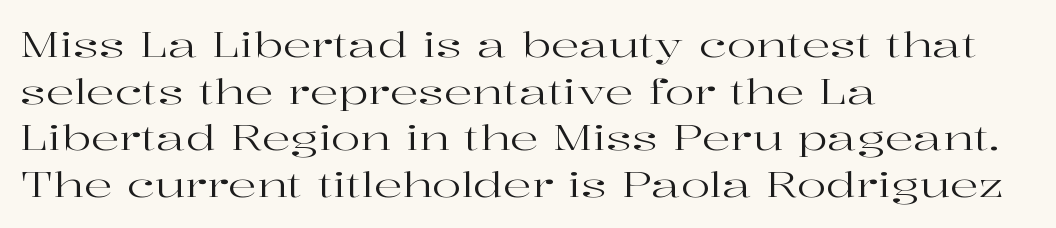
Observe the ordinary spacing: letters are neighbours, not strangers. Each letter keeps its own natural width here, so spacing adapts to shape. The space directly below the letters is spotless. Rows of type keep a routine distance in the vertical direction. A serif font was chosen for this passage.
